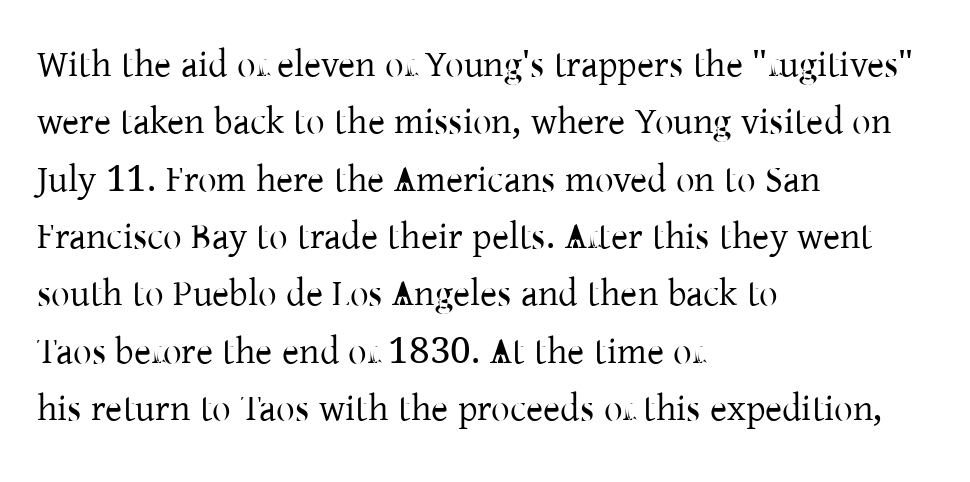
The image shows 37 px regular-weight serif type, upright; set left-aligned, normal line spacing (1.55x), normal letter spacing, not underlined; low stroke contrast and a medium x-height.
